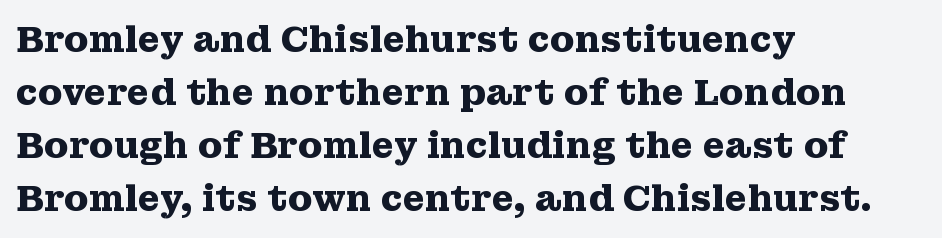
The image shows 36 px heavy, wide serif type, upright; set left-aligned, normal line spacing (1.47x), normal letter spacing, not underlined; medium stroke contrast and a medium x-height.
